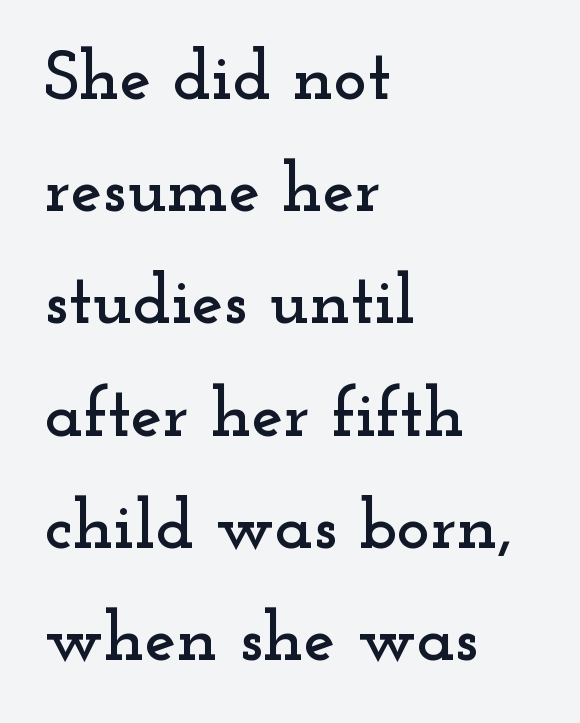
{"serif": "yes", "italic": "no", "width": "wide", "stroke_contrast": "low", "x_height": "small", "monospaced": "no", "underline": "no", "align": "left", "line_spacing": "normal", "line_spacing_ratio": 1.58, "letter_spacing": "normal", "letter_spacing_em": 0.0, "glyph_px": 71}
